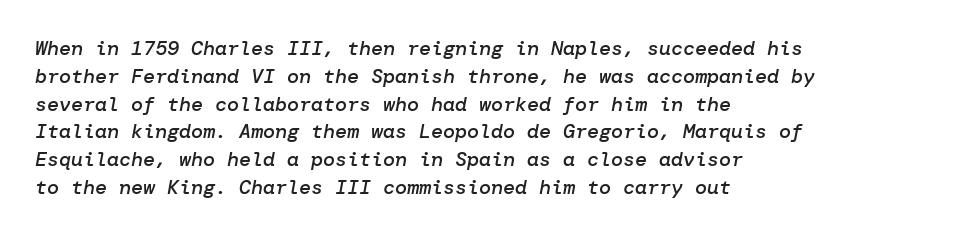
Q: Is the text bold? A: Semi-bold.
Q: Is the text italic (slanted)? A: Yes, it leans right by about 10 degrees.
Q: Is the text underlined? A: No.
Q: How is the paragraph aligned? A: Left-aligned.
Q: Is the spacing between letters normal or unusually wide? A: Normal.
Q: Is the spacing between lines tight, normal or loose? A: Normal.
